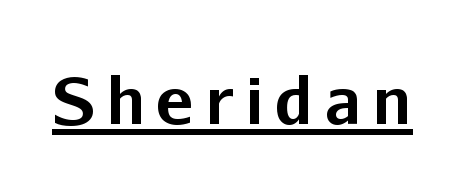
Q: Is the text bold? A: Yes.
Q: Is the text italic (slanted)? A: No, it is upright.
Q: Is the typeface a serif or a sans-serif typeface? A: Sans-serif.
Q: Is the text underlined? A: Yes.
Q: Width (condensed, normal, or wide)? A: Normal.
Q: Stroke contrast? A: Low.
Q: x-height? A: Medium.
Q: Monospaced? A: No.
